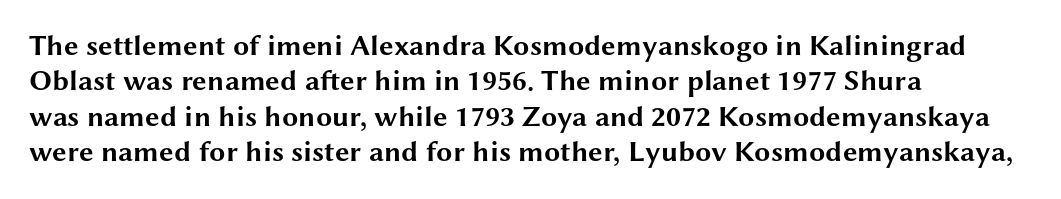
Q: Is the text bold? A: Yes.
Q: Is the text italic (slanted)? A: No, it is upright.
Q: Is the typeface a serif or a sans-serif typeface? A: Sans-serif.
Q: Is the text underlined? A: No.
Q: How is the paragraph aligned? A: Left-aligned.
Q: Is the spacing between letters normal or unusually wide? A: Normal.
Q: Width (condensed, normal, or wide)? A: Wide.
Q: Stroke contrast? A: Medium.
Q: x-height? A: Medium.
Q: Monospaced? A: No.
